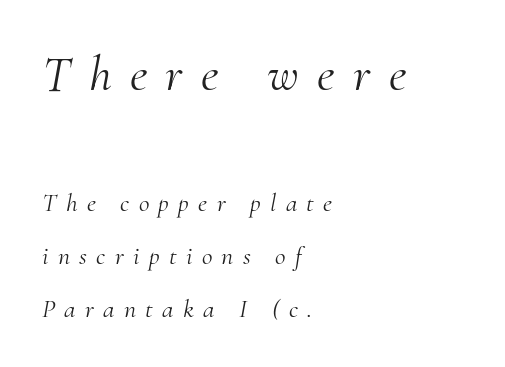
The image shows 51 px light serif type, italic (leaning right); set left-aligned, loose line spacing (2.03x), unusually wide letter spacing (+0.36 em), not underlined; the first (top) block is 1.96x larger; medium stroke contrast and a small x-height.
